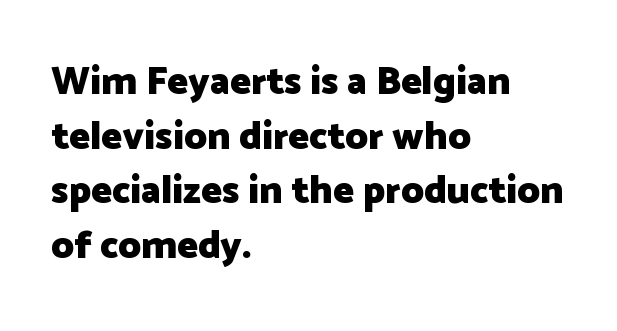
The image shows 39 px heavy sans-serif type, upright; set left-aligned, normal line spacing (1.4x), normal letter spacing, not underlined; low stroke contrast and a medium x-height.
